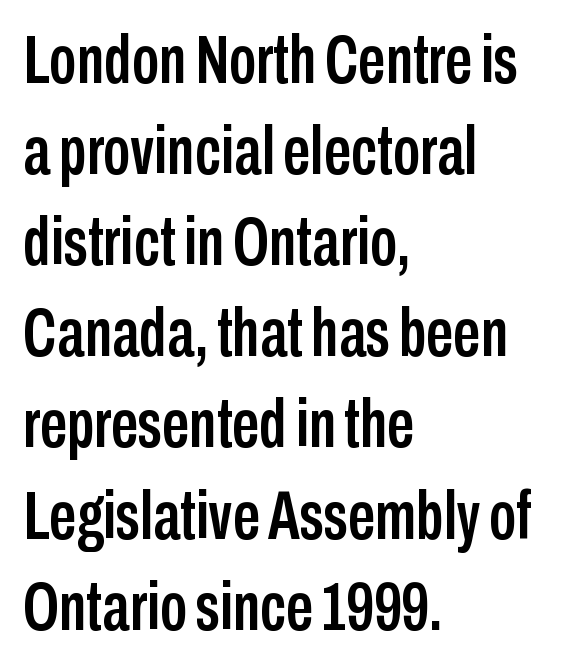
Q: Is the text italic (slanted)? A: No, it is upright.
Q: Is the typeface a serif or a sans-serif typeface? A: Sans-serif.
Q: Is the text underlined? A: No.
Q: How is the paragraph aligned? A: Left-aligned.
Q: Is the spacing between letters normal or unusually wide? A: Normal.
Q: Is the spacing between lines tight, normal or loose? A: Normal.
Q: Width (condensed, normal, or wide)? A: Condensed.
Q: Stroke contrast? A: Low.
Q: x-height? A: Medium.
Q: Monospaced? A: No.
